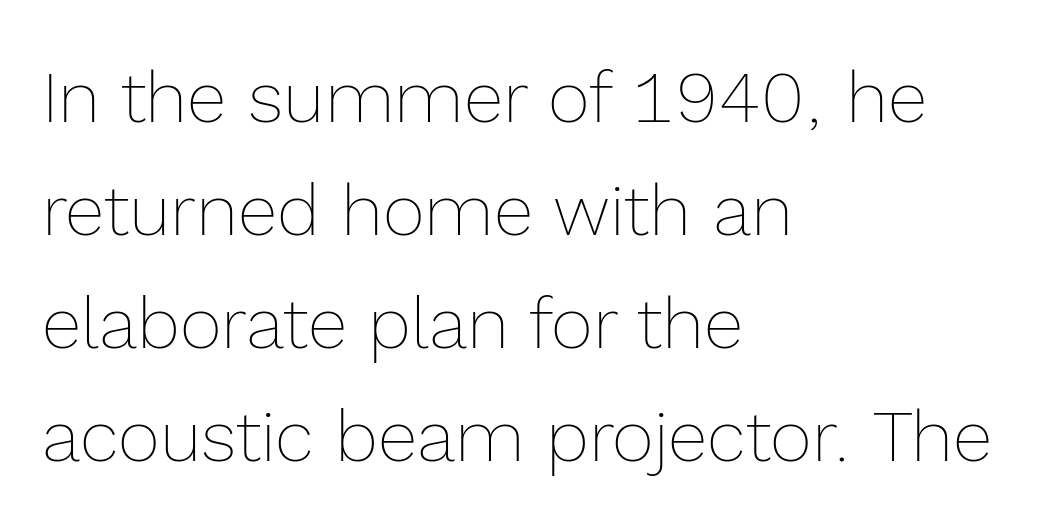
Bold? No — there's no thickening of the strokes. When letters stand straight like this, we call the style roman or upright. Students, observe: this is what conventionally led text looks like. Spacing verdict: proportional, widths tailored to each character.
